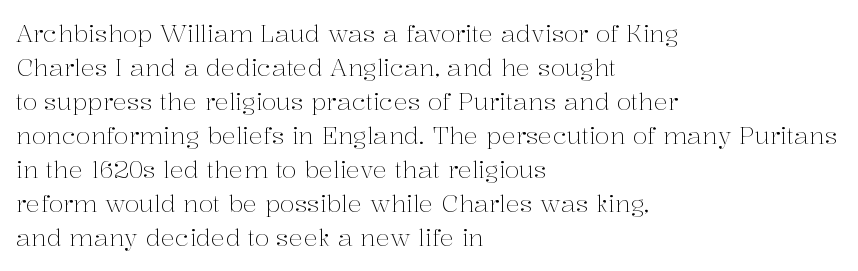
{"italic": "no", "bold": "no", "underline": "no", "align": "left", "line_spacing": "normal", "line_spacing_ratio": 1.42, "letter_spacing": "normal", "letter_spacing_em": 0.0, "glyph_px": 24}
